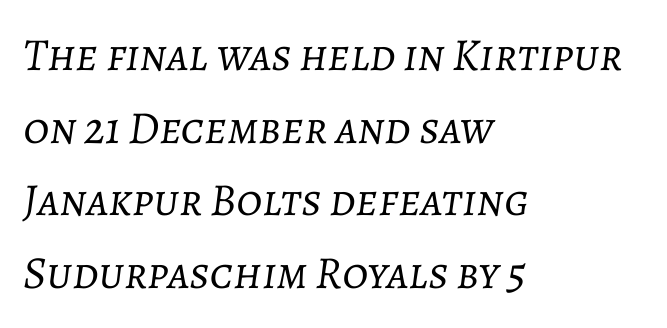
These lines are rendered in a variable-pitch font. Does the leading feel generous? No, just average. Standard letterfit; no display-style spreading of the glyphs. Compared with a centered layout, this one pins lines to the left instead. Unbolded letterforms with no extra heft.
